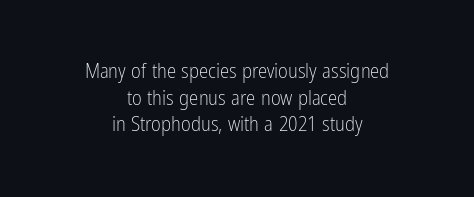
{"italic": "no", "bold": "no", "underline": "no", "align": "center", "line_spacing": "normal", "line_spacing_ratio": 1.27, "letter_spacing": "normal", "letter_spacing_em": 0.0, "glyph_px": 21}
